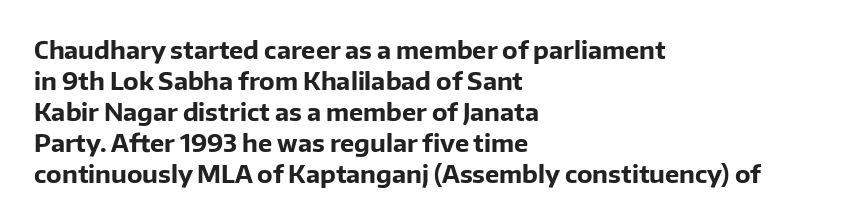
Q: Is the text bold? A: Yes.
Q: Is the text italic (slanted)? A: No, it is upright.
Q: Is the text underlined? A: No.
Q: How is the paragraph aligned? A: Left-aligned.
Q: Is the spacing between letters normal or unusually wide? A: Normal.
Q: Is the spacing between lines tight, normal or loose? A: Normal.
